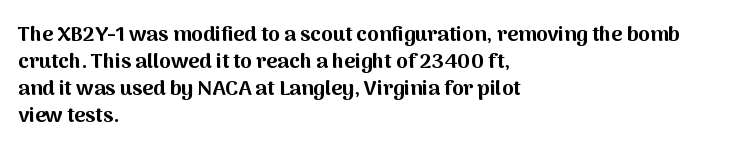
{"italic": "no", "bold": "yes", "underline": "no", "align": "left", "line_spacing": "normal", "line_spacing_ratio": 1.28, "letter_spacing": "normal", "letter_spacing_em": 0.0, "glyph_px": 21}
